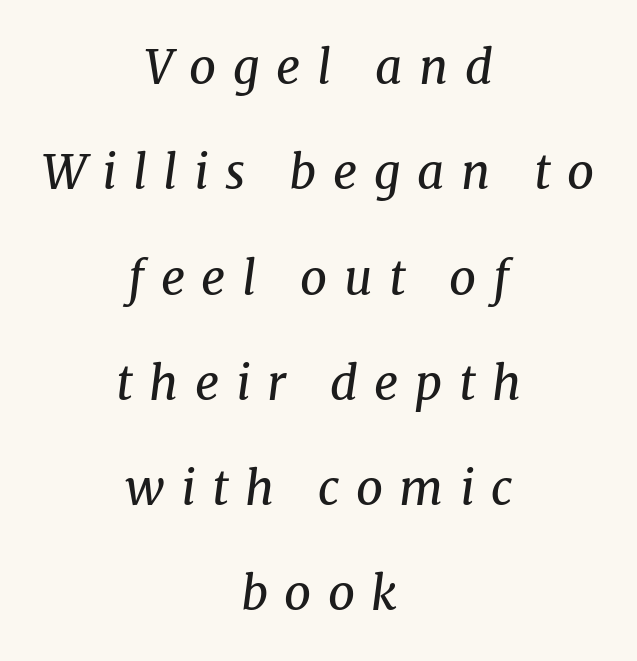
The image shows 47 px regular-weight serif type, italic (leaning right); set centered, loose line spacing (2.24x), unusually wide letter spacing (+0.35 em), not underlined; medium stroke contrast and a medium x-height.
